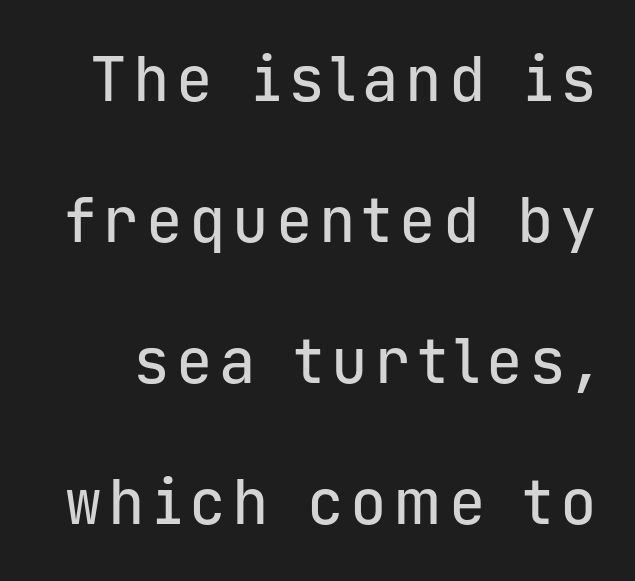
Q: Is the text italic (slanted)? A: No, it is upright.
Q: Is the typeface a serif or a sans-serif typeface? A: Sans-serif.
Q: Is the text underlined? A: No.
Q: Is the spacing between lines tight, normal or loose? A: Loose.
Q: Width (condensed, normal, or wide)? A: Normal.
Q: Stroke contrast? A: Low.
Q: x-height? A: Medium.
Q: Monospaced? A: Yes.
